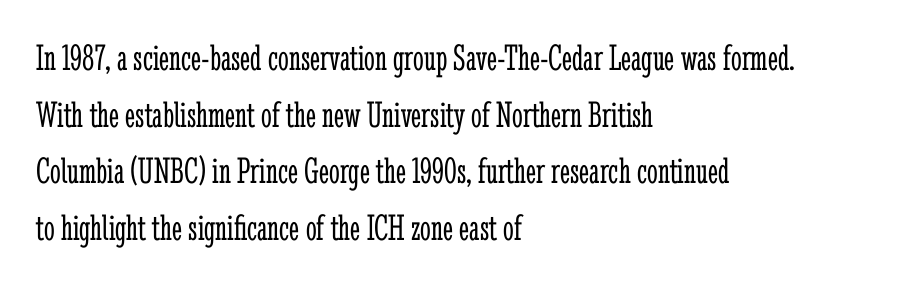
The image shows 38 px light, condensed serif type, upright; set left-aligned, normal line spacing (1.49x), normal letter spacing, not underlined; low stroke contrast and a medium x-height.
